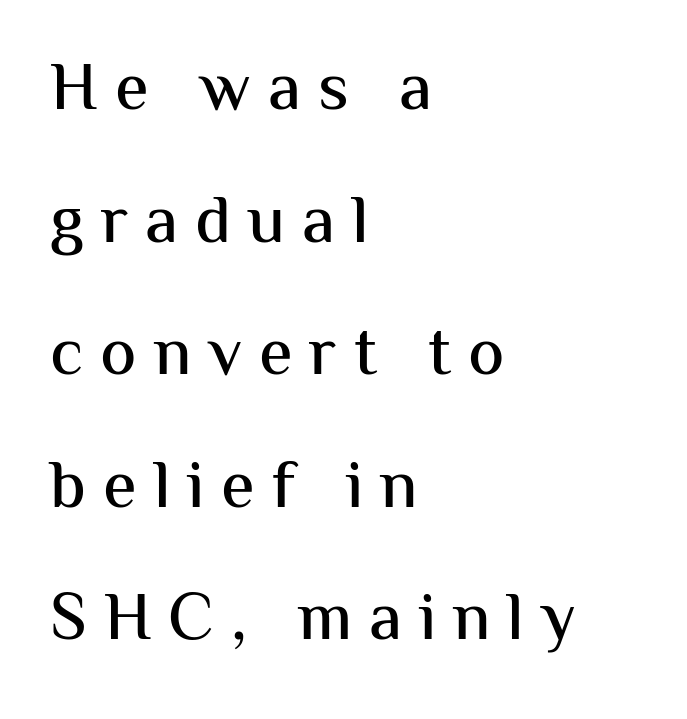
Q: Is the text italic (slanted)? A: No, it is upright.
Q: Is the typeface a serif or a sans-serif typeface? A: Sans-serif.
Q: Is the text underlined? A: No.
Q: How is the paragraph aligned? A: Left-aligned.
Q: Is the spacing between letters normal or unusually wide? A: Unusually wide.
Q: Is the spacing between lines tight, normal or loose? A: Loose.
Q: Width (condensed, normal, or wide)? A: Normal.
Q: Stroke contrast? A: Medium.
Q: x-height? A: Medium.
Q: Monospaced? A: No.
